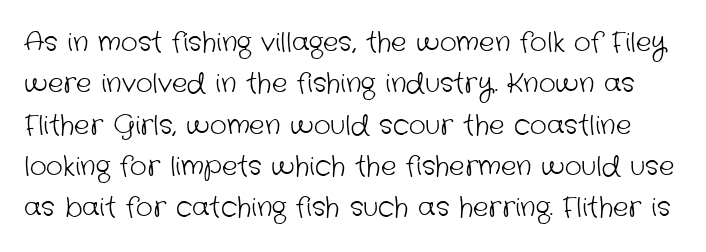
The image shows 26 px text type; set normal line spacing (1.59x), normal letter spacing, not underlined.
